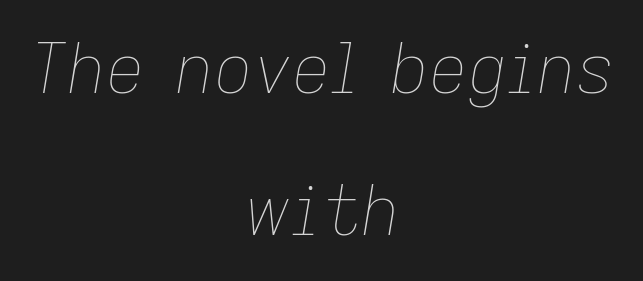
{"italic": "yes", "lean": "right", "slant_degrees": 9, "bold": "no", "weight": "thin", "width": "normal", "stroke_contrast": "low", "x_height": "medium", "monospaced": "no", "underline": "no", "align": "center", "line_spacing": "loose", "line_spacing_ratio": 2.09, "letter_spacing": "normal", "letter_spacing_em": 0.0, "glyph_px": 68}
